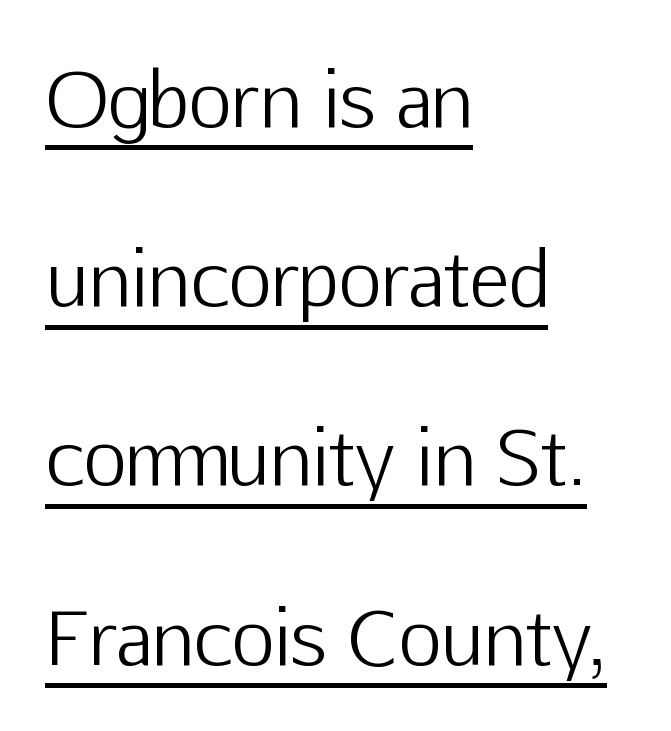
The image shows 75 px light sans-serif type, upright; set left-aligned, loose line spacing (2.39x), normal letter spacing, underlined; low stroke contrast and a medium x-height.
